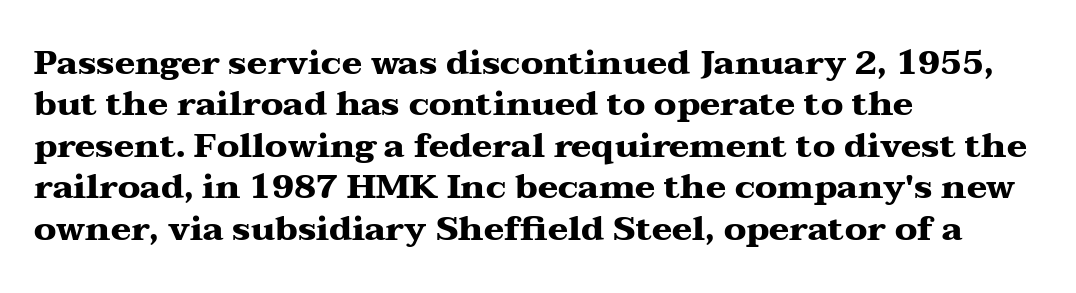
Q: Is the text bold? A: Yes.
Q: Is the text italic (slanted)? A: No, it is upright.
Q: Is the typeface a serif or a sans-serif typeface? A: Serif.
Q: Is the text underlined? A: No.
Q: How is the paragraph aligned? A: Left-aligned.
Q: Is the spacing between letters normal or unusually wide? A: Normal.
Q: Width (condensed, normal, or wide)? A: Wide.
Q: Stroke contrast? A: Medium.
Q: x-height? A: Medium.
Q: Monospaced? A: No.
